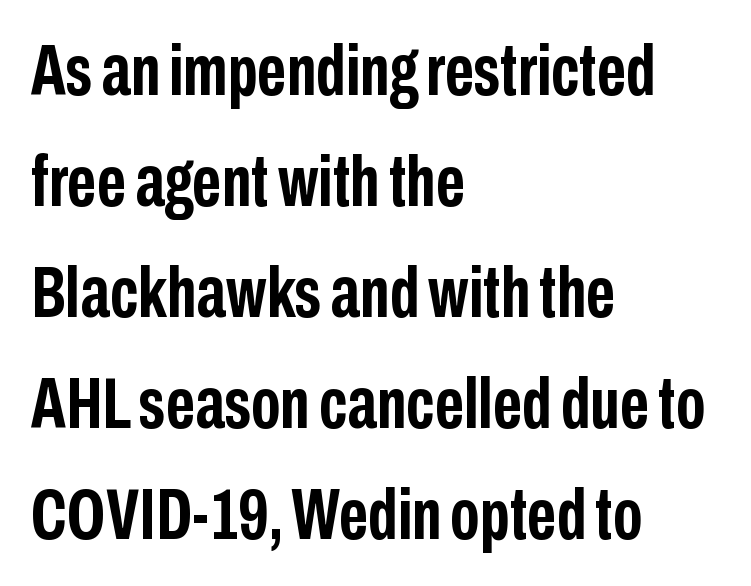
Q: Is the text bold? A: Yes.
Q: Is the text italic (slanted)? A: No, it is upright.
Q: Is the typeface a serif or a sans-serif typeface? A: Sans-serif.
Q: Is the text underlined? A: No.
Q: How is the paragraph aligned? A: Left-aligned.
Q: Is the spacing between letters normal or unusually wide? A: Normal.
Q: Is the spacing between lines tight, normal or loose? A: Normal.
Q: Width (condensed, normal, or wide)? A: Condensed.
Q: Stroke contrast? A: Low.
Q: x-height? A: Medium.
Q: Monospaced? A: No.
